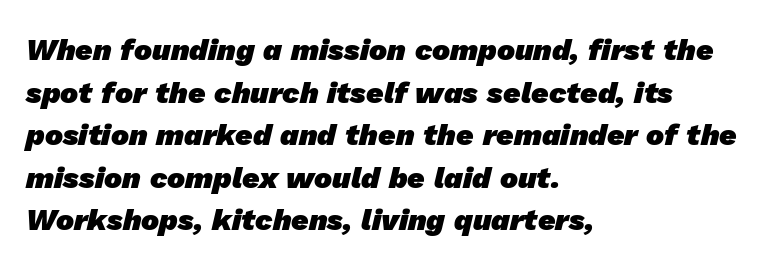
The setting favours the left margin, as ordinary paragraphs usually do. Varying glyph widths throughout — classic text-font behaviour. The rendering keeps characters at their native spacing. These lines are composed in type without serifs. Thick stems and heavy bowls — unmistakably bold. Unmarked baselines from the first word to the last.
